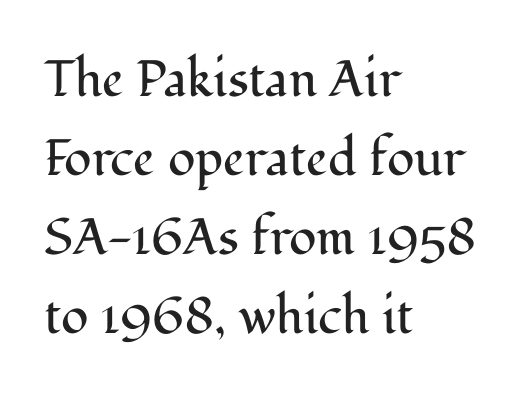
{"serif": "yes", "italic": "no", "bold": "no", "weight": "regular", "width": "normal", "stroke_contrast": "medium", "x_height": "medium", "monospaced": "no", "underline": "no", "align": "left", "line_spacing": "normal", "line_spacing_ratio": 1.55, "letter_spacing": "normal", "letter_spacing_em": 0.0, "glyph_px": 51}
